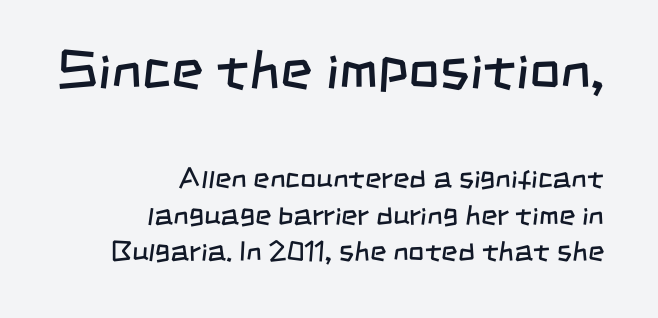
The image shows 55 px regular-weight, condensed sans-serif type; set right-aligned, normal line spacing (1.31x), normal letter spacing, not underlined; the first (top) block is 1.96x larger; low stroke contrast and a large x-height.
